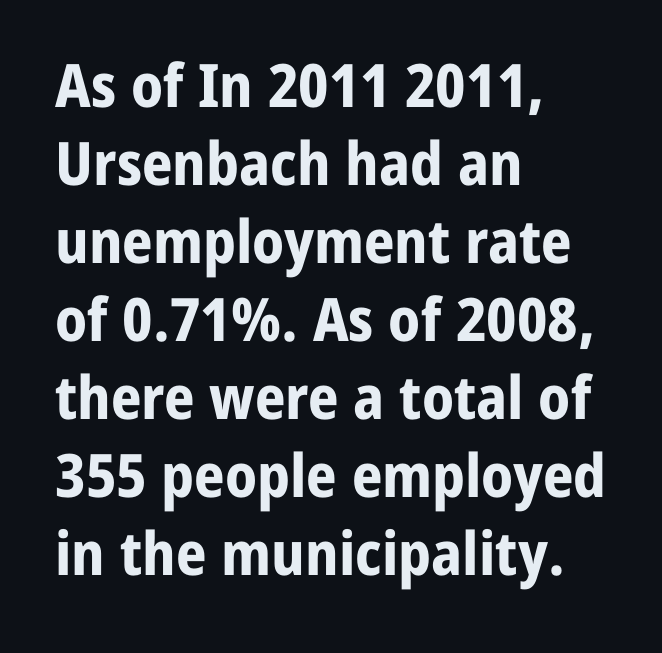
Q: Is the text bold? A: Yes.
Q: Is the text italic (slanted)? A: No, it is upright.
Q: Is the typeface a serif or a sans-serif typeface? A: Sans-serif.
Q: Is the text underlined? A: No.
Q: How is the paragraph aligned? A: Left-aligned.
Q: Is the spacing between letters normal or unusually wide? A: Normal.
Q: Is the spacing between lines tight, normal or loose? A: Normal.
Q: Width (condensed, normal, or wide)? A: Normal.
Q: Stroke contrast? A: Low.
Q: x-height? A: Medium.
Q: Monospaced? A: No.
